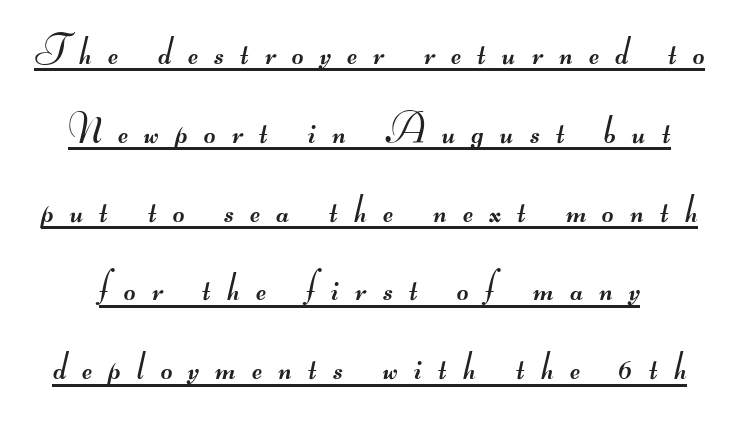
Glance below the letters and you will spot a drawn line. Is there much room between lines? Yes — plenty of vertical air separates them. Are there feet on the stems? There aren't — it's a sans. Letter spacing: wide.
